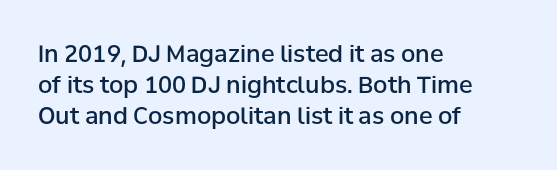
{"italic": "no", "bold": "semi", "underline": "no", "align": "left", "line_spacing": "normal", "line_spacing_ratio": 1.34, "letter_spacing": "normal", "letter_spacing_em": 0.0, "glyph_px": 23}
